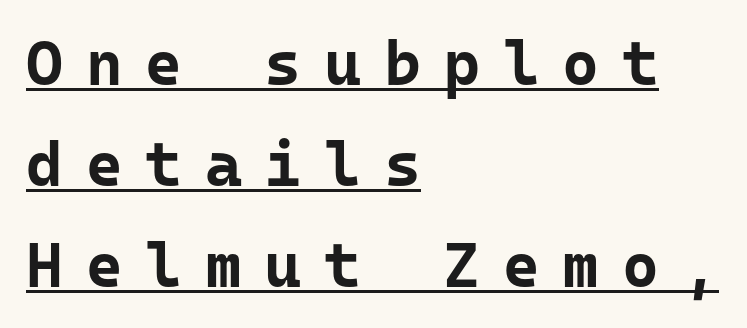
Q: Is the text bold? A: Yes.
Q: Is the text italic (slanted)? A: No, it is upright.
Q: Is the typeface a serif or a sans-serif typeface? A: Sans-serif.
Q: Is the text underlined? A: Yes.
Q: How is the paragraph aligned? A: Left-aligned.
Q: Is the spacing between letters normal or unusually wide? A: Unusually wide.
Q: Is the spacing between lines tight, normal or loose? A: Normal.
Q: Width (condensed, normal, or wide)? A: Normal.
Q: Stroke contrast? A: Low.
Q: x-height? A: Medium.
Q: Monospaced? A: Yes.
